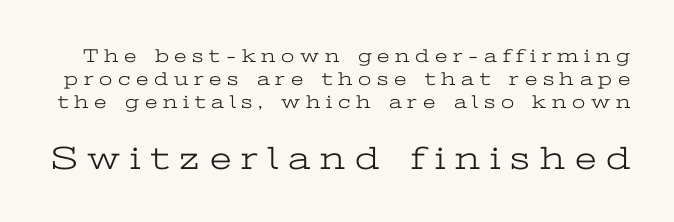
Q: Is the text bold? A: No.
Q: Is the text italic (slanted)? A: No, it is upright.
Q: Is the typeface a serif or a sans-serif typeface? A: Serif.
Q: Is the text underlined? A: No.
Q: Is the spacing between letters normal or unusually wide? A: Unusually wide.
Q: Which block of text is set in a larger size, the first (top) or the second (bottom)? A: The second (bottom) one.
Q: Width (condensed, normal, or wide)? A: Wide.
Q: Stroke contrast? A: Low.
Q: x-height? A: Medium.
Q: Monospaced? A: No.
